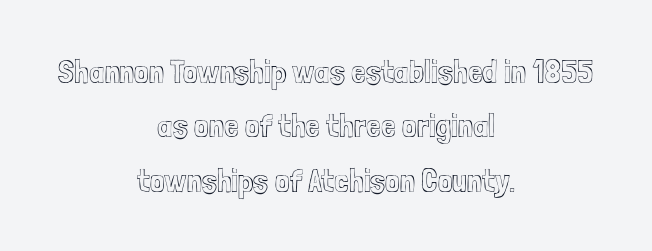
The image shows 33 px condensed type, upright; set centered, normal line spacing (1.65x), normal letter spacing, not underlined; a medium x-height.
